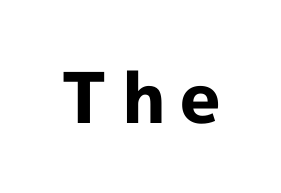
Q: Is the text bold? A: Yes.
Q: Is the text italic (slanted)? A: No, it is upright.
Q: Is the typeface a serif or a sans-serif typeface? A: Sans-serif.
Q: Is the text underlined? A: No.
Q: Is the spacing between letters normal or unusually wide? A: Unusually wide.
Q: Width (condensed, normal, or wide)? A: Normal.
Q: x-height? A: Medium.
Q: Monospaced? A: No.
